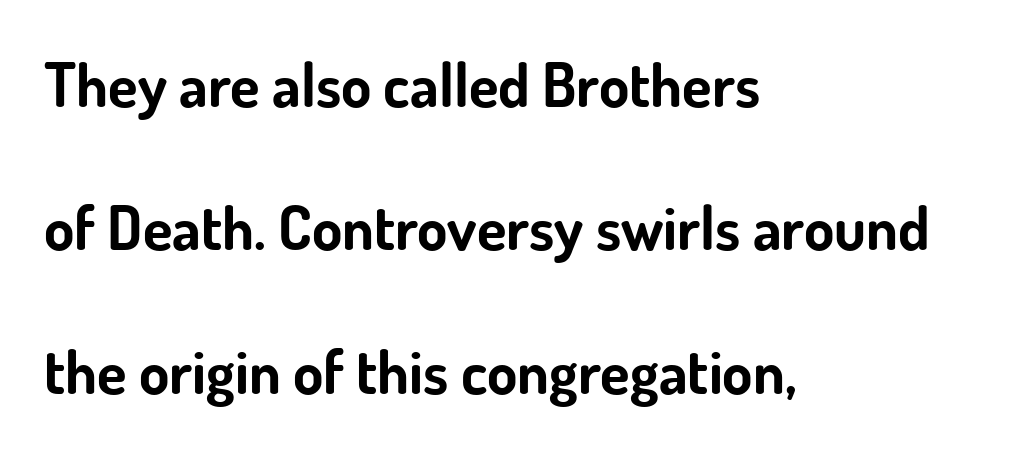
Default kerning and tracking; the words read as compact shapes. The characters look thick and weighty, a clear bold. One glance says open: line gaps are wider than usual. Notice how the stems are strictly vertical — no italics here.
